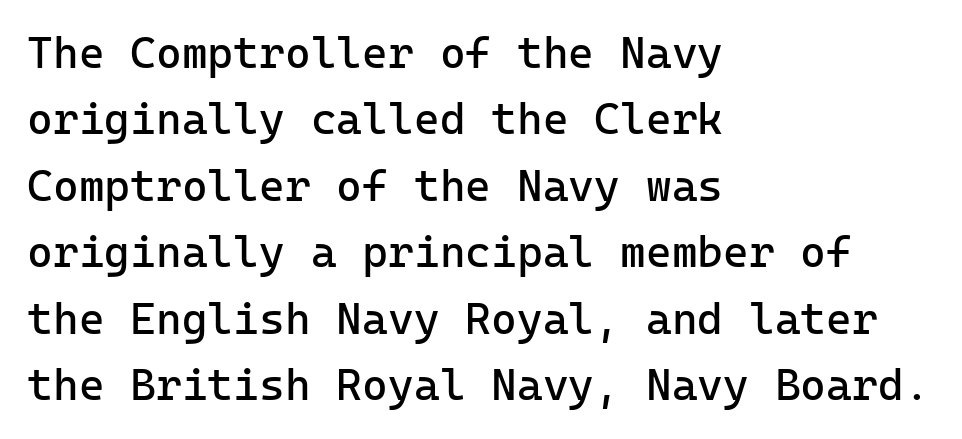
Inter-character spacing is left at the font's built-in metrics. Unlike italic type, these characters show no tilt at all. Notice how the passage keeps a crisp vertical edge on the left only. Serif or sans? Sans — the stroke terminals are bare.
